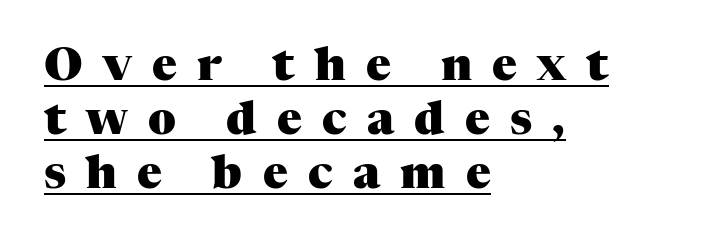
Q: Is the text bold? A: Yes.
Q: Is the text italic (slanted)? A: No, it is upright.
Q: Is the typeface a serif or a sans-serif typeface? A: Serif.
Q: Is the text underlined? A: Yes.
Q: How is the paragraph aligned? A: Left-aligned.
Q: Is the spacing between letters normal or unusually wide? A: Unusually wide.
Q: Width (condensed, normal, or wide)? A: Normal.
Q: Stroke contrast? A: Medium.
Q: x-height? A: Medium.
Q: Monospaced? A: No.
